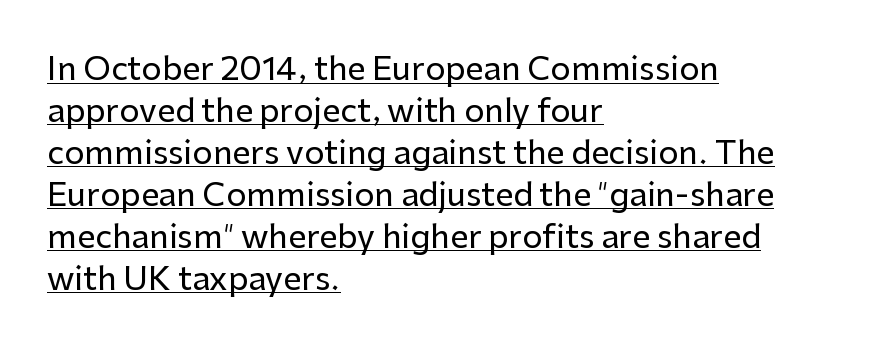
The lines sit at an ordinary, default distance from one another. To sum up the face: it is a sans, with no serifs. The specimen reads as upright at a glance. Honestly, the letter spacing is just normal — you wouldn't notice it. Do the characters align in a grid? No, the font is proportional.
